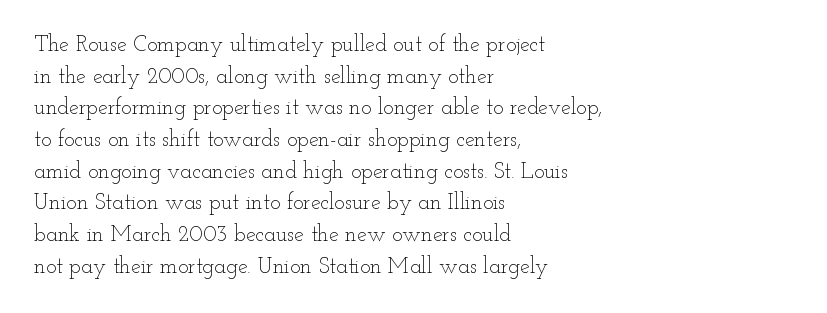
Ordinary non-slanted type is in use. Whoever set this chose a conventional vertical rhythm. Nothing unusual about the tracking: characters are spaced as the font intends. Every row of glyphs begins at an identical x-position on the left.
